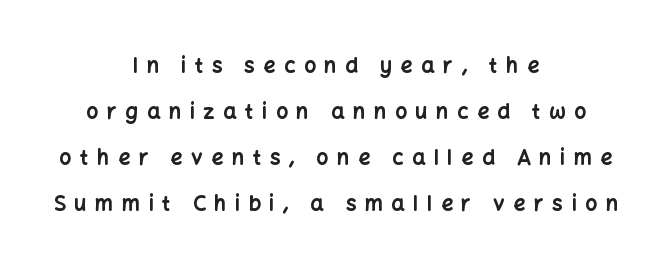
The image shows 21 px bold type, upright; set centered, loose line spacing (2.19x), unusually wide letter spacing (+0.41 em), not underlined.
